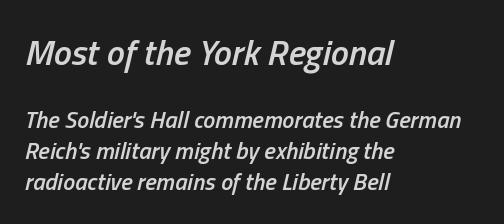
The image shows 36 px semibold, condensed type, italic (leaning right); set left-aligned, normal line spacing (1.3x), normal letter spacing, not underlined; the first (top) block is 1.5x larger; low stroke contrast and a medium x-height.
